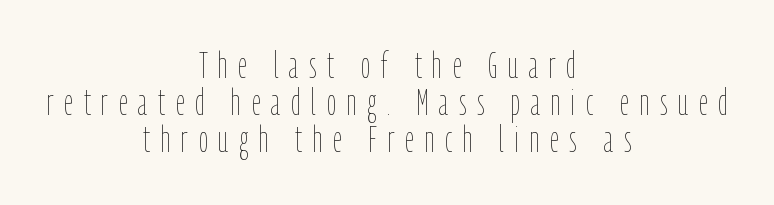
Each line is balanced around a shared central axis. When letters stand straight like this, we call the style roman or upright. Nothing heavy about these letters — not bold at all. This sample has the flowing, uneven cadence of proportional lettering. Descenders hang freely into open space. Characters follow at a spacing far wider than the type designer built in.
